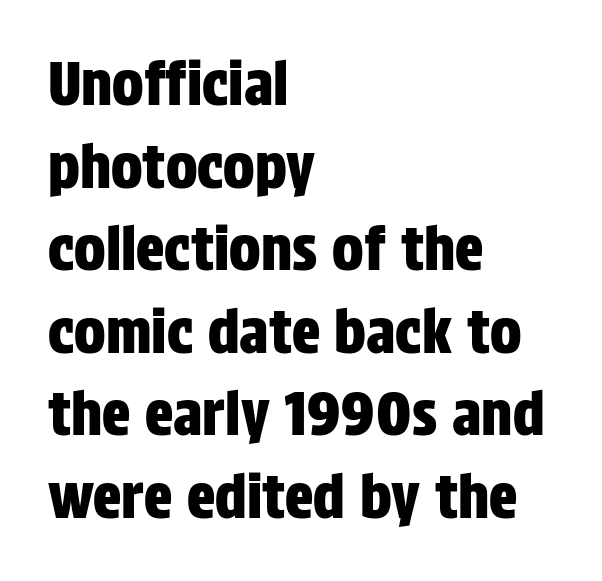
Q: Is the text italic (slanted)? A: No, it is upright.
Q: Is the typeface a serif or a sans-serif typeface? A: Sans-serif.
Q: Is the text underlined? A: No.
Q: How is the paragraph aligned? A: Left-aligned.
Q: Is the spacing between letters normal or unusually wide? A: Normal.
Q: Is the spacing between lines tight, normal or loose? A: Normal.
Q: Width (condensed, normal, or wide)? A: Condensed.
Q: Stroke contrast? A: Low.
Q: x-height? A: Large.
Q: Monospaced? A: No.
